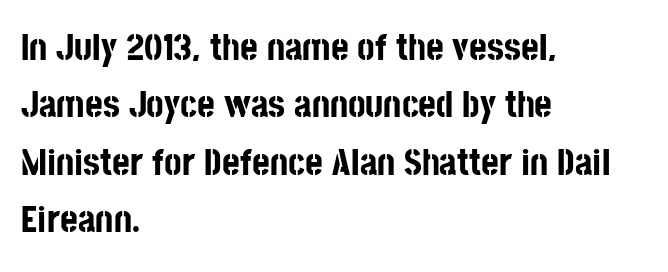
The image shows 38 px bold, condensed sans-serif type, upright; set left-aligned, normal line spacing (1.51x), normal letter spacing, not underlined; low stroke contrast and a large x-height.
